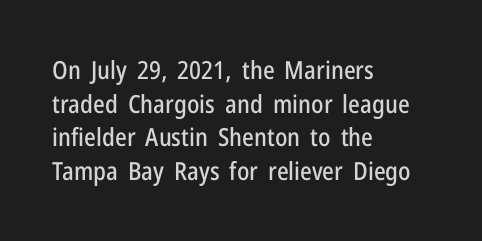
Q: Is the text italic (slanted)? A: No, it is upright.
Q: Is the text underlined? A: No.
Q: How is the paragraph aligned? A: Left-aligned.
Q: Is the spacing between letters normal or unusually wide? A: Normal.
Q: Is the spacing between lines tight, normal or loose? A: Normal.
